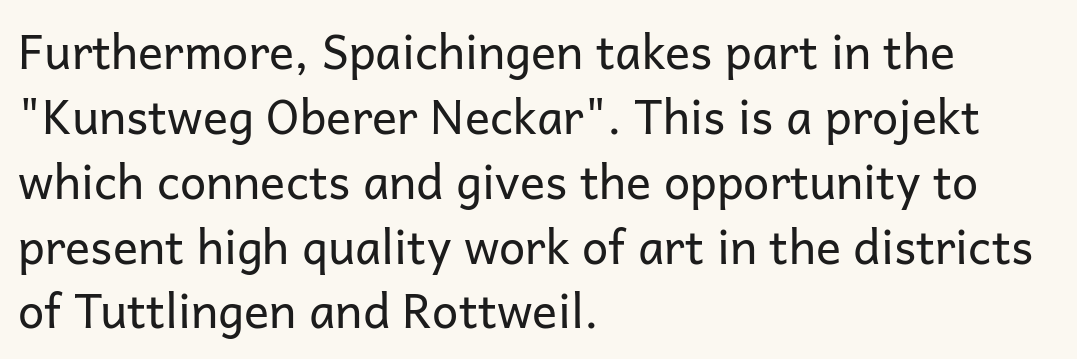
Letterform terminals end flat and unadorned throughout the passage. You could call the tracking neutral — neither tight nor loose. Words float on clear page, feet unadorned. The lines in this sample share a left origin and differ only in where they stop. Unbolded letterforms with no extra heft.
